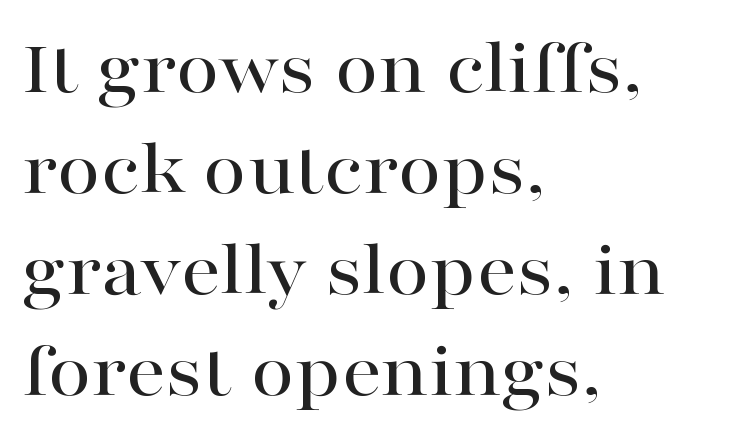
{"serif": "yes", "italic": "no", "width": "wide", "stroke_contrast": "high", "x_height": "medium", "monospaced": "no", "underline": "no", "align": "left", "line_spacing": "normal", "line_spacing_ratio": 1.28, "letter_spacing": "normal", "letter_spacing_em": 0.0, "glyph_px": 79}
